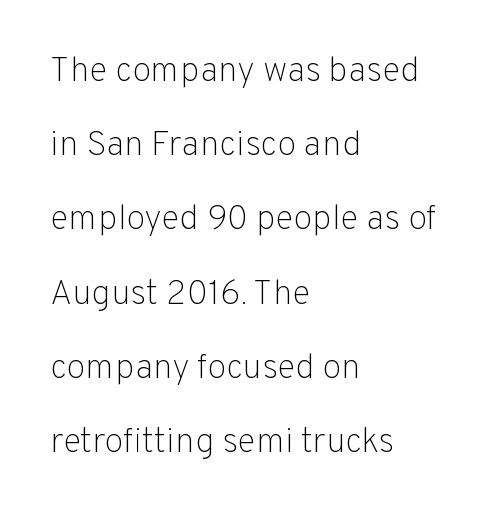
The image shows 35 px light sans-serif type, upright; set left-aligned, loose line spacing (2.12x), normal letter spacing, not underlined; low stroke contrast and a medium x-height.
